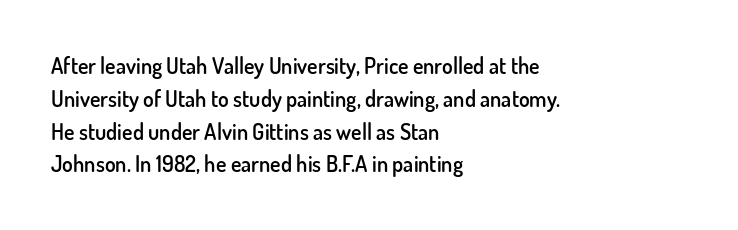
The image shows 22 px text type, upright; set left-aligned, normal line spacing (1.49x), normal letter spacing, not underlined.
